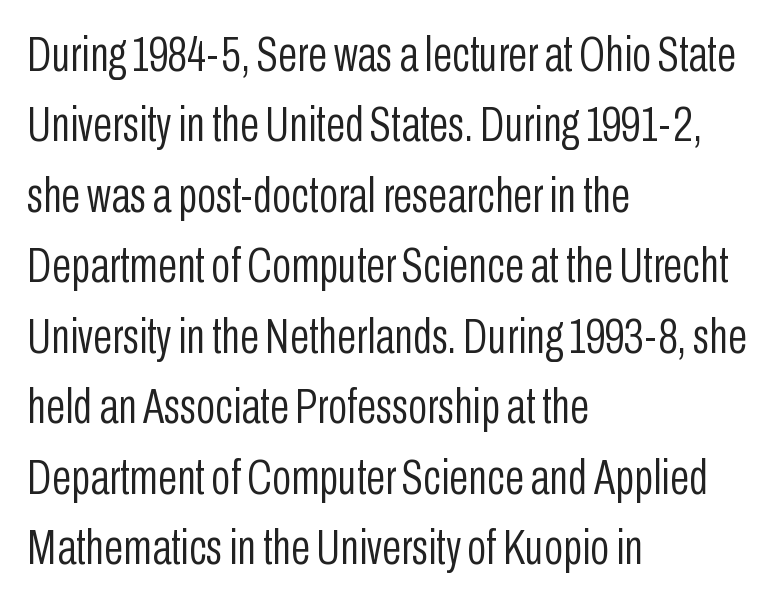
{"serif": "no", "italic": "no", "bold": "no", "weight": "light", "width": "condensed", "stroke_contrast": "low", "x_height": "medium", "monospaced": "no", "underline": "no", "align": "left", "line_spacing": "normal", "line_spacing_ratio": 1.41, "letter_spacing": "normal", "letter_spacing_em": 0.0, "glyph_px": 50}
